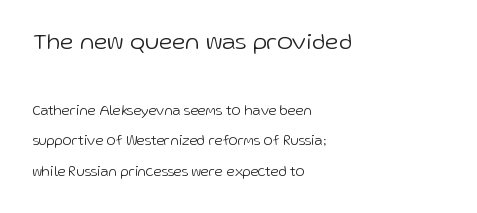
Q: Is the text bold? A: No.
Q: Is the text italic (slanted)? A: No, it is upright.
Q: Is the text underlined? A: No.
Q: How is the paragraph aligned? A: Left-aligned.
Q: Is the spacing between letters normal or unusually wide? A: Normal.
Q: Is the spacing between lines tight, normal or loose? A: Loose.
Q: Which block of text is set in a larger size, the first (top) or the second (bottom)? A: The first (top) one.
